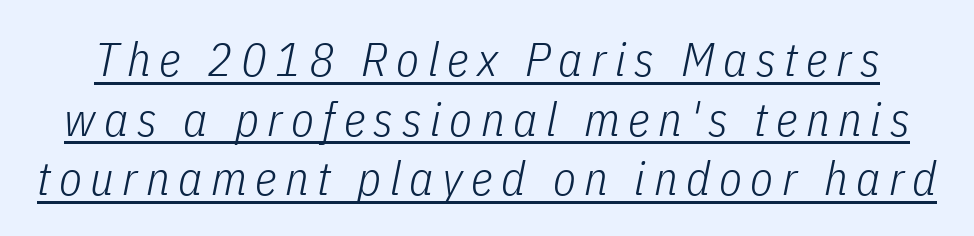
{"italic": "yes", "lean": "right", "slant_degrees": 11, "bold": "no", "weight": "light", "width": "condensed", "stroke_contrast": "low", "x_height": "medium", "monospaced": "no", "underline": "yes", "line_spacing": "normal", "line_spacing_ratio": 1.27, "glyph_px": 47}
